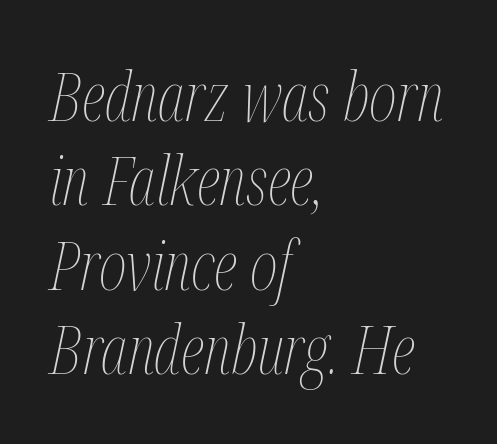
{"italic": "yes", "lean": "right", "slant_degrees": 12, "bold": "no", "weight": "thin", "width": "condensed", "stroke_contrast": "medium", "x_height": "medium", "monospaced": "no", "underline": "no", "align": "left", "line_spacing": "normal", "line_spacing_ratio": 1.26, "letter_spacing": "normal", "letter_spacing_em": 0.0, "glyph_px": 67}
